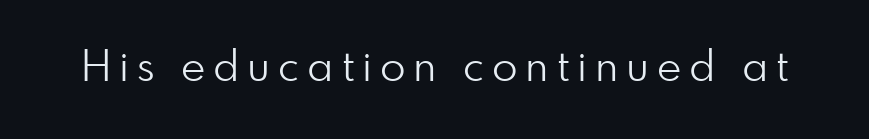
These lines were composed using upright roman letters. The strokes carry an ordinary text weight at most. The passage shown is typeset with a sans-serif family. Each letter keeps its own natural width here, so spacing adapts to shape.
